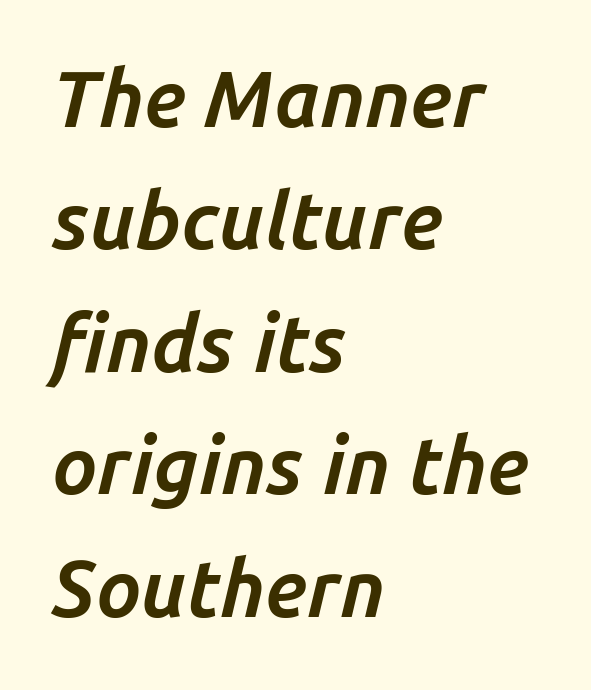
The image shows 79 px bold type, italic (leaning right); set left-aligned, normal line spacing (1.55x), normal letter spacing, not underlined; low stroke contrast and a medium x-height.
